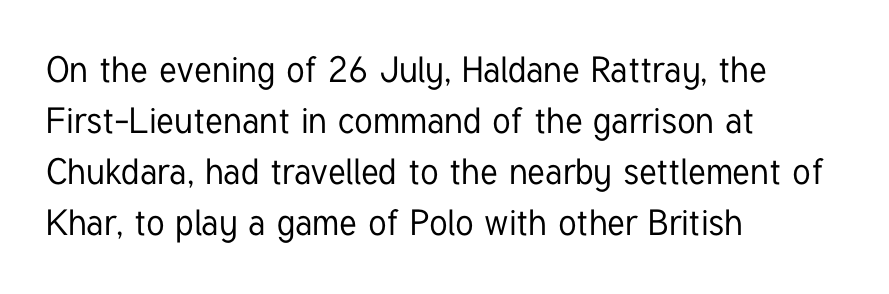
{"serif": "no", "italic": "no", "width": "condensed", "stroke_contrast": "low", "x_height": "medium", "monospaced": "no", "underline": "no", "align": "left", "line_spacing": "normal", "line_spacing_ratio": 1.42, "letter_spacing": "normal", "letter_spacing_em": 0.0, "glyph_px": 36}
